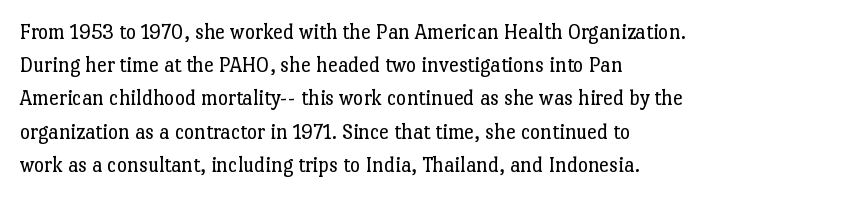
Q: Is the text bold? A: No.
Q: Is the text italic (slanted)? A: No, it is upright.
Q: Is the text underlined? A: No.
Q: How is the paragraph aligned? A: Left-aligned.
Q: Is the spacing between letters normal or unusually wide? A: Normal.
Q: Is the spacing between lines tight, normal or loose? A: Normal.
